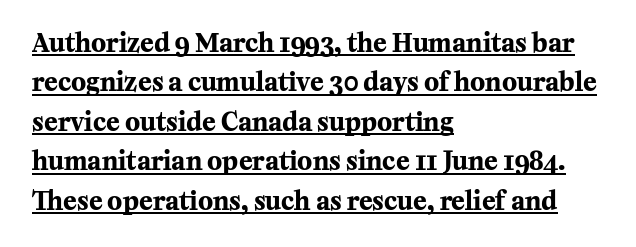
{"italic": "no", "bold": "yes", "underline": "yes", "align": "left", "line_spacing": "normal", "line_spacing_ratio": 1.58, "letter_spacing": "normal", "letter_spacing_em": 0.0, "glyph_px": 25}
